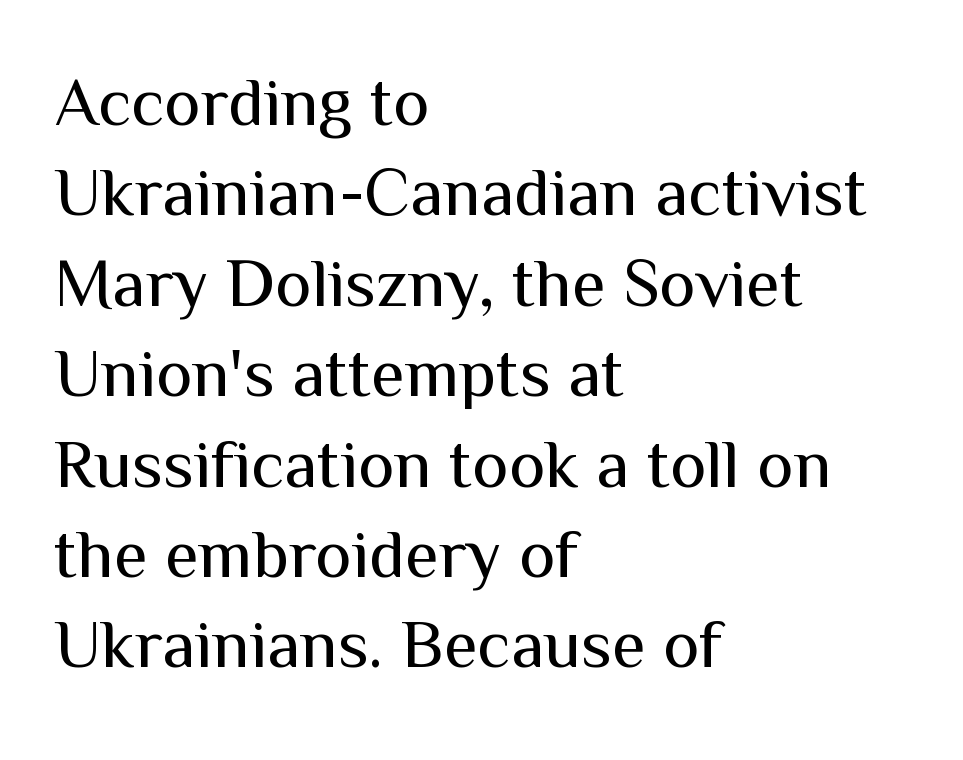
Has an underline been added? It has not. Nothing sits at the stroke ends, so this counts as sans-serif. Notice how the passage keeps a crisp vertical edge on the left only. Think standard paragraph weight, or any step lighter than that. The rows are spaced the way most documents space them.
